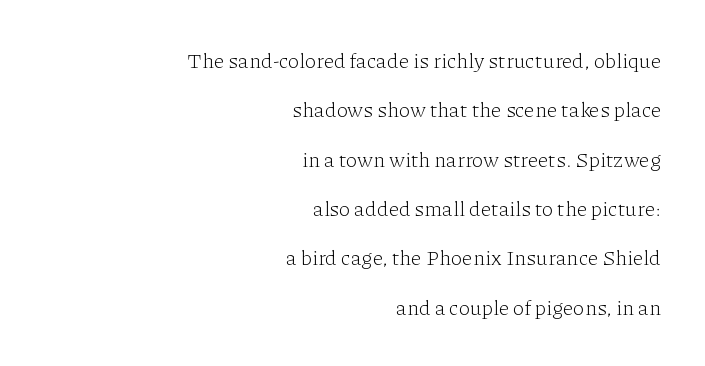
Q: Is the text bold? A: No.
Q: Is the text italic (slanted)? A: No, it is upright.
Q: Is the text underlined? A: No.
Q: How is the paragraph aligned? A: Right-aligned.
Q: Is the spacing between letters normal or unusually wide? A: Normal.
Q: Is the spacing between lines tight, normal or loose? A: Loose.
